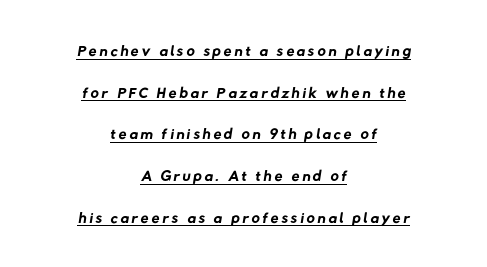
The rag falls on both sides of this text block equally. Stroke mass is kept to a normal reading level or below. The face used here appears with an underline applied.
